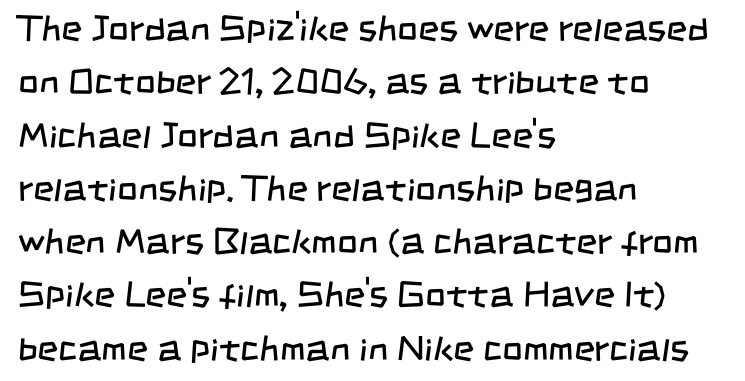
{"serif": "no", "bold": "no", "weight": "regular", "width": "condensed", "stroke_contrast": "low", "x_height": "large", "monospaced": "no", "underline": "no", "align": "left", "line_spacing": "normal", "line_spacing_ratio": 1.48, "letter_spacing": "normal", "letter_spacing_em": 0.0, "glyph_px": 36}
